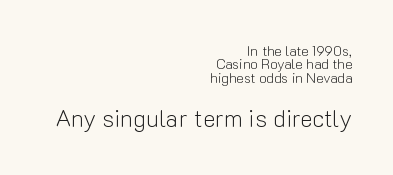
{"italic": "no", "bold": "no", "underline": "no", "align": "right", "line_spacing": "tight", "line_spacing_ratio": 0.96, "letter_spacing": "normal", "letter_spacing_em": 0.0, "larger_block": "second", "size_ratio": 1.71, "glyph_px": 24}
